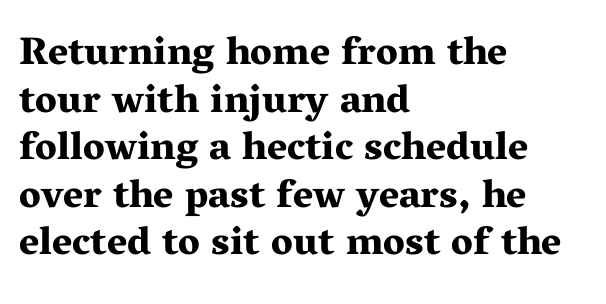
Horizontally, the lines are justified to the leading edge only. The typography opts for an upright posture over an oblique one. Has an underline been added? It has not. This sample has the flowing, uneven cadence of proportional lettering. These lines are composed in type with serifs.
